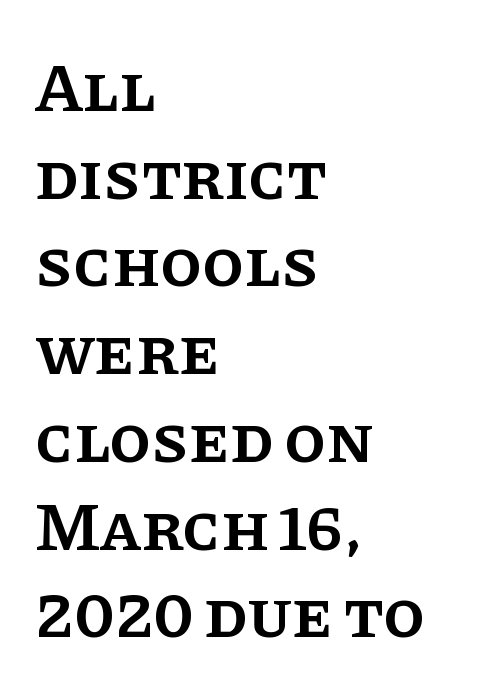
{"serif": "yes", "italic": "no", "bold": "semi", "weight": "semibold", "width": "normal", "stroke_contrast": "low", "x_height": "large", "monospaced": "no", "underline": "no", "align": "left", "line_spacing": "normal", "line_spacing_ratio": 1.29, "letter_spacing": "normal", "letter_spacing_em": 0.0, "glyph_px": 68}
